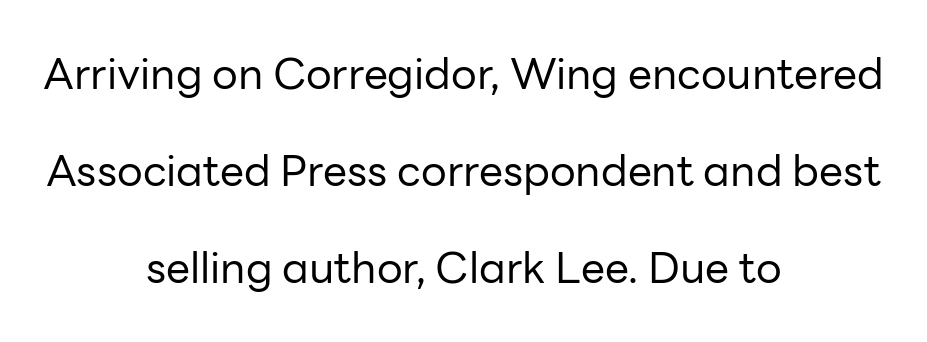
The image shows 43 px regular-weight sans-serif type, upright; set centered, loose line spacing (2.26x), normal letter spacing, not underlined; low stroke contrast and a medium x-height.
